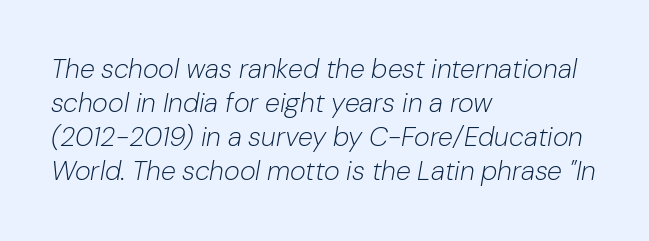
The image shows 27 px text type, italic (leaning right); set left-aligned, normal line spacing (1.26x), normal letter spacing, not underlined.
